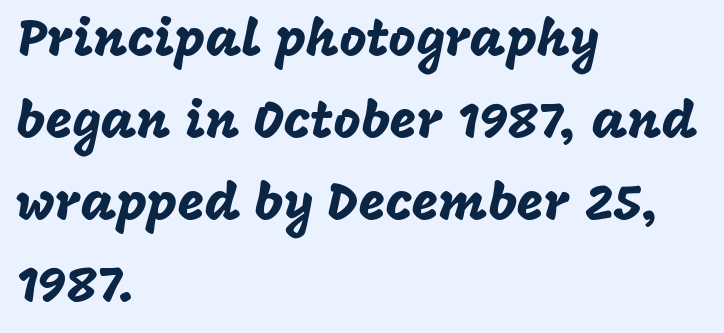
This rendering leaves character spacing at its baseline value. To sum up the face: it is a sans, with no serifs. Is this a fixed-width face? No — the glyphs have proportional, varying widths. Visually the block forms a straight wall on the left and a jagged coastline on the right. Just letters on the line, the space beneath them empty.
